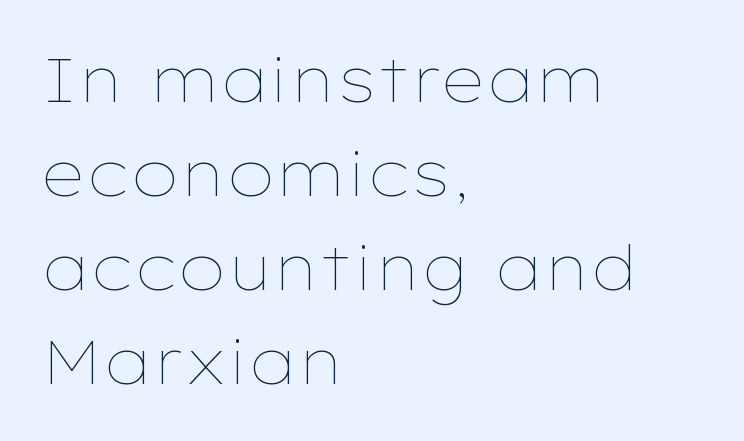
The image shows 61 px thin, wide type, upright; set left-aligned, normal line spacing (1.54x), normal letter spacing, not underlined; low stroke contrast and a medium x-height.
